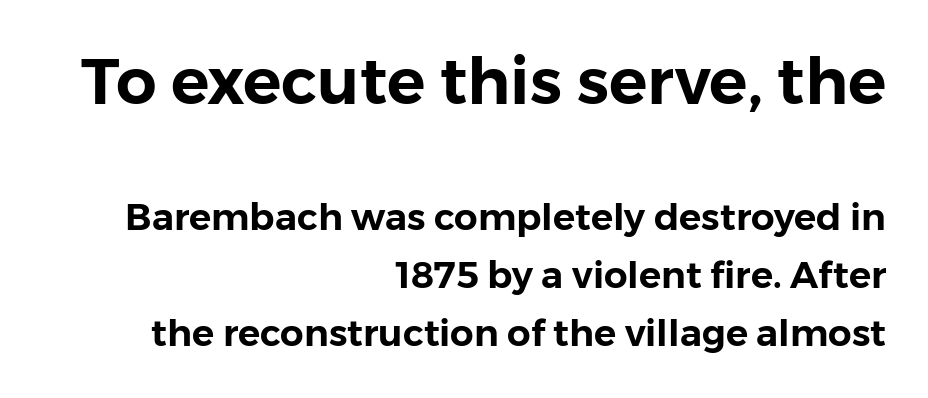
Q: Is the text italic (slanted)? A: No, it is upright.
Q: Is the typeface a serif or a sans-serif typeface? A: Sans-serif.
Q: Is the text underlined? A: No.
Q: How is the paragraph aligned? A: Right-aligned.
Q: Is the spacing between letters normal or unusually wide? A: Normal.
Q: Is the spacing between lines tight, normal or loose? A: Normal.
Q: Which block of text is set in a larger size, the first (top) or the second (bottom)? A: The first (top) one.
Q: Width (condensed, normal, or wide)? A: Normal.
Q: Stroke contrast? A: Low.
Q: x-height? A: Medium.
Q: Monospaced? A: No.
